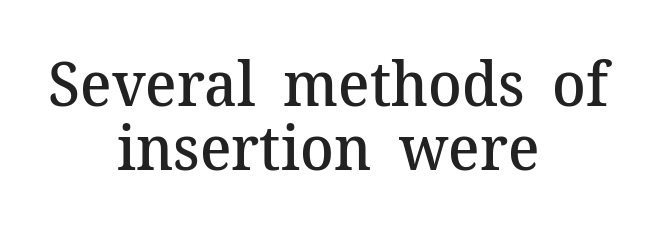
The image shows 62 px semibold serif type, upright; set centered, tight line spacing (1.04x), normal letter spacing, not underlined; medium stroke contrast and a medium x-height.
